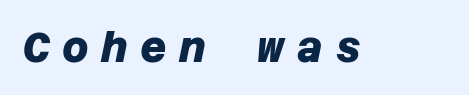
{"serif": "no", "bold": "yes", "weight": "heavy", "width": "normal", "stroke_contrast": "low", "x_height": "large", "underline": "no", "letter_spacing": "wide", "letter_spacing_em": 0.3, "glyph_px": 41}
